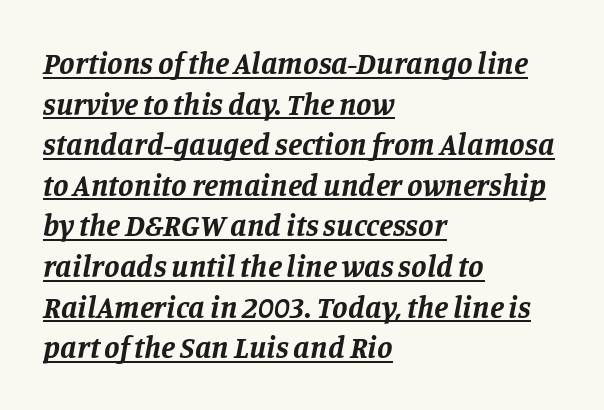
Q: Is the text bold? A: Yes.
Q: Is the text italic (slanted)? A: Yes, it leans right by about 11 degrees.
Q: Is the typeface a serif or a sans-serif typeface? A: Serif.
Q: Is the text underlined? A: Yes.
Q: How is the paragraph aligned? A: Left-aligned.
Q: Is the spacing between letters normal or unusually wide? A: Normal.
Q: Is the spacing between lines tight, normal or loose? A: Normal.
Q: Width (condensed, normal, or wide)? A: Normal.
Q: Stroke contrast? A: Low.
Q: x-height? A: Large.
Q: Monospaced? A: No.
